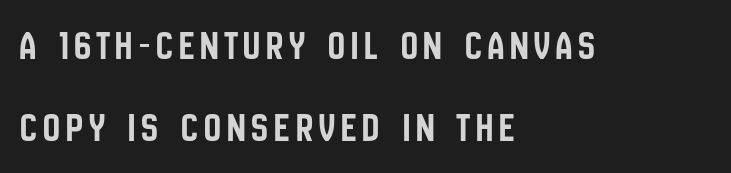
The font family rendered here belongs to the sans-serif group. Ordinary non-slanted type is in use. Glance below the letters and you will spot only blank space. The letters advance in unequal steps, a hallmark of proportional type. The lines in this sample share a left origin and differ only in where they stop.
